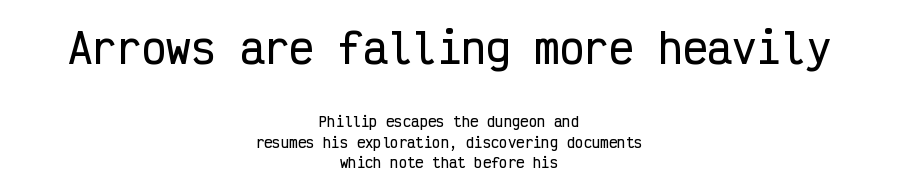
Q: Is the text italic (slanted)? A: No, it is upright.
Q: Is the typeface a serif or a sans-serif typeface? A: Sans-serif.
Q: Is the text underlined? A: No.
Q: How is the paragraph aligned? A: Centered.
Q: Is the spacing between letters normal or unusually wide? A: Normal.
Q: Is the spacing between lines tight, normal or loose? A: Normal.
Q: Which block of text is set in a larger size, the first (top) or the second (bottom)? A: The first (top) one.
Q: Width (condensed, normal, or wide)? A: Condensed.
Q: Stroke contrast? A: Low.
Q: x-height? A: Medium.
Q: Monospaced? A: Yes.
